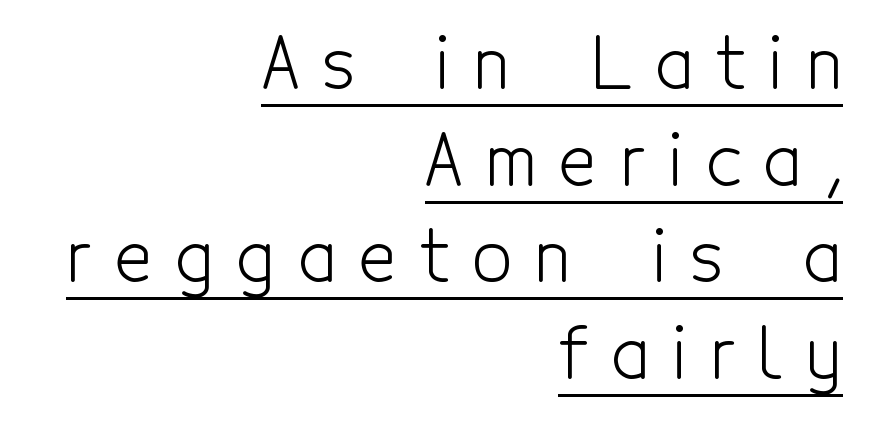
{"serif": "no", "italic": "no", "bold": "no", "weight": "light", "width": "condensed", "x_height": "medium", "monospaced": "no", "underline": "yes", "align": "right", "line_spacing": "normal", "line_spacing_ratio": 1.36, "letter_spacing": "wide", "letter_spacing_em": 0.32, "glyph_px": 71}
